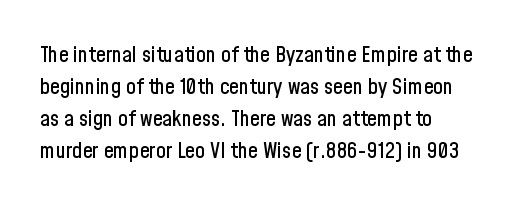
Nothing unusual about the tracking: characters are spaced as the font intends. Descenders hang freely into open space. Vertical strokes here are truly vertical. If you measured baseline to baseline, you'd find a middling distance.
